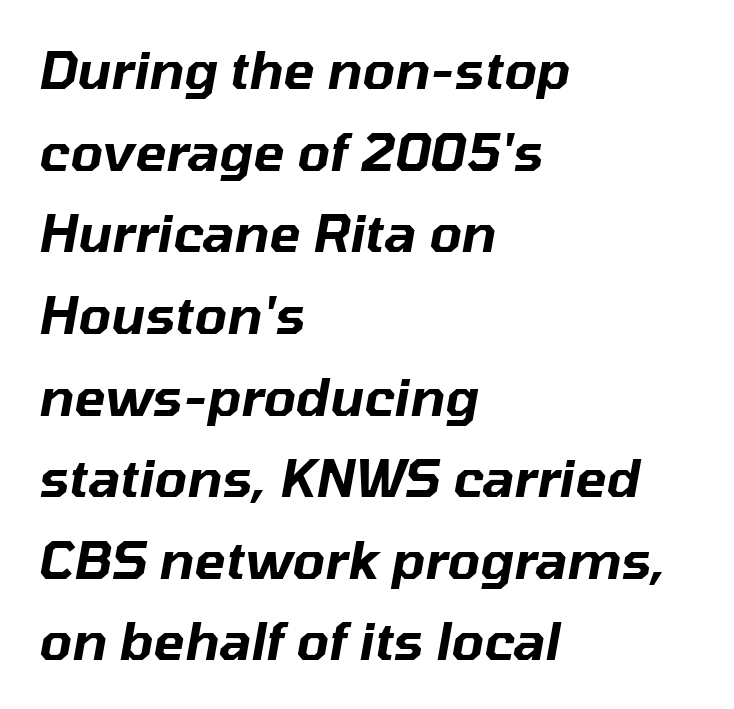
{"italic": "yes", "lean": "right", "slant_degrees": 10, "width": "normal", "stroke_contrast": "low", "x_height": "medium", "monospaced": "no", "underline": "no", "align": "left", "line_spacing": "normal", "line_spacing_ratio": 1.57, "letter_spacing": "normal", "letter_spacing_em": 0.0, "glyph_px": 52}
